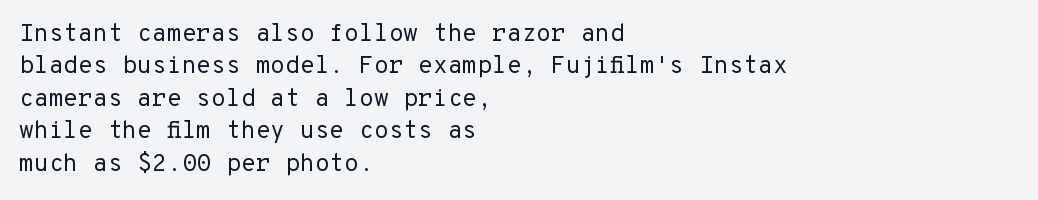
{"italic": "no", "bold": "no", "underline": "no", "align": "left", "line_spacing": "normal", "line_spacing_ratio": 1.35, "letter_spacing": "normal", "letter_spacing_em": 0.0, "glyph_px": 24}
